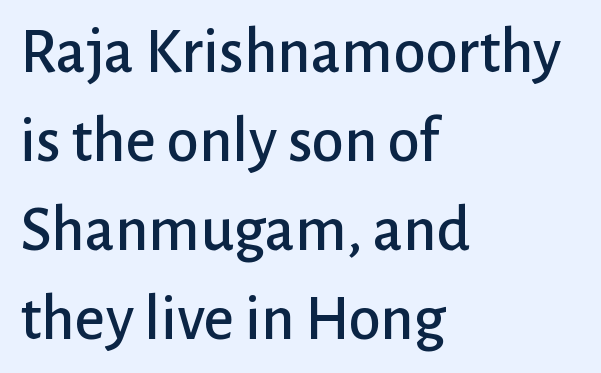
The image shows 65 px sans-serif type, upright; set left-aligned, normal line spacing (1.37x), normal letter spacing, not underlined; low stroke contrast and a medium x-height.
